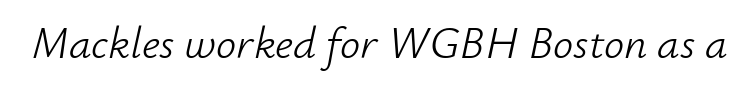
Q: Is the text bold? A: No.
Q: Is the text italic (slanted)? A: Yes, it leans right by about 12 degrees.
Q: Is the text underlined? A: No.
Q: Is the spacing between letters normal or unusually wide? A: Normal.
Q: Width (condensed, normal, or wide)? A: Normal.
Q: Stroke contrast? A: Low.
Q: x-height? A: Small.
Q: Monospaced? A: No.
